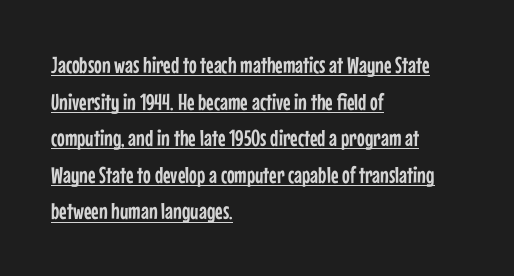
Q: Is the text italic (slanted)? A: No, it is upright.
Q: Is the text underlined? A: Yes.
Q: How is the paragraph aligned? A: Left-aligned.
Q: Is the spacing between letters normal or unusually wide? A: Normal.
Q: Is the spacing between lines tight, normal or loose? A: Normal.
